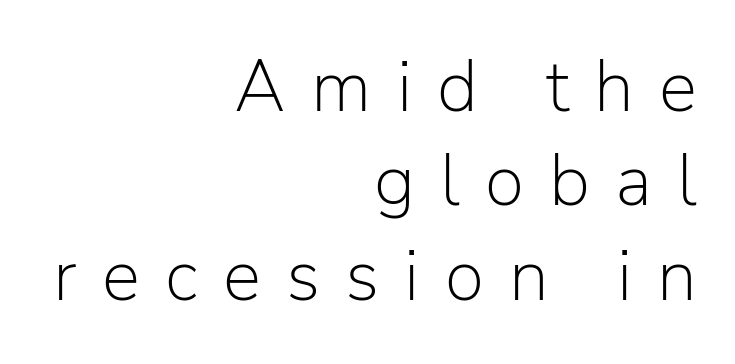
{"serif": "no", "italic": "no", "bold": "no", "weight": "light", "width": "normal", "stroke_contrast": "low", "x_height": "medium", "monospaced": "no", "underline": "no", "align": "right", "line_spacing": "normal", "line_spacing_ratio": 1.31, "letter_spacing": "wide", "letter_spacing_em": 0.35, "glyph_px": 72}
